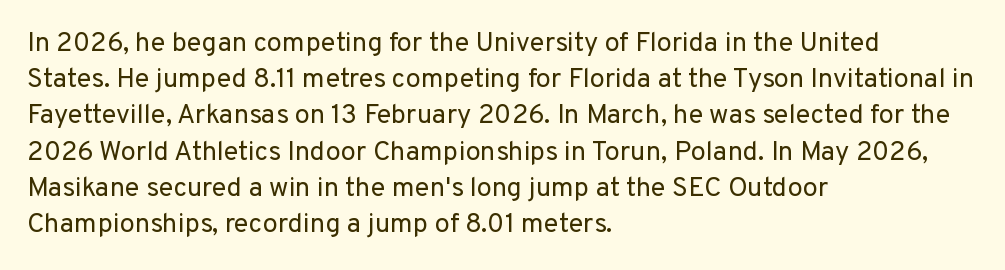
{"italic": "no", "bold": "no", "underline": "no", "align": "left", "line_spacing": "normal", "line_spacing_ratio": 1.34, "letter_spacing": "normal", "letter_spacing_em": 0.0, "glyph_px": 27}
